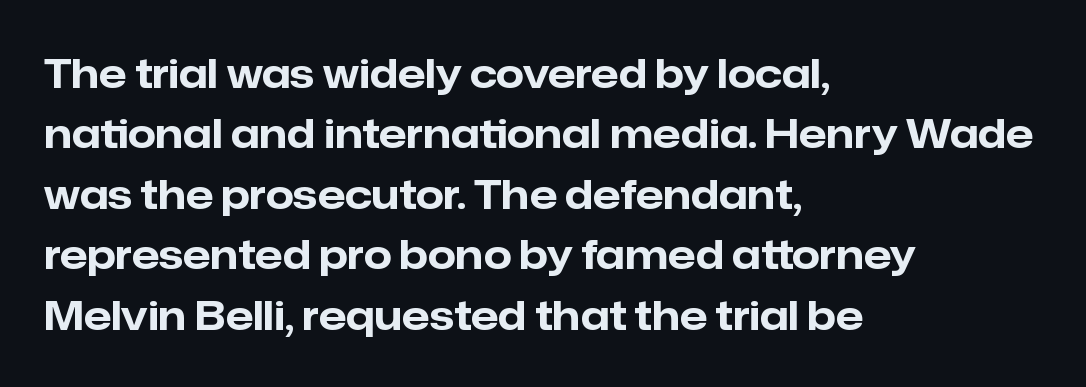
Q: Is the text bold? A: Yes.
Q: Is the text italic (slanted)? A: No, it is upright.
Q: Is the typeface a serif or a sans-serif typeface? A: Sans-serif.
Q: Is the text underlined? A: No.
Q: How is the paragraph aligned? A: Left-aligned.
Q: Is the spacing between letters normal or unusually wide? A: Normal.
Q: Is the spacing between lines tight, normal or loose? A: Normal.
Q: Width (condensed, normal, or wide)? A: Normal.
Q: Stroke contrast? A: Low.
Q: x-height? A: Medium.
Q: Monospaced? A: No.
